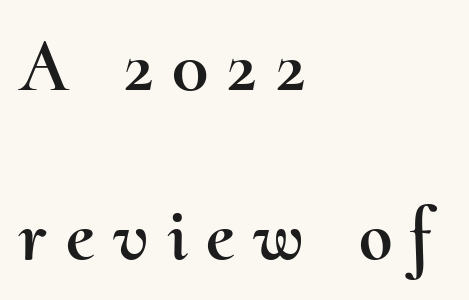
Q: Is the text italic (slanted)? A: No, it is upright.
Q: Is the text underlined? A: No.
Q: How is the paragraph aligned? A: Left-aligned.
Q: Is the spacing between letters normal or unusually wide? A: Unusually wide.
Q: Is the spacing between lines tight, normal or loose? A: Loose.
Q: Width (condensed, normal, or wide)? A: Normal.
Q: Stroke contrast? A: Medium.
Q: x-height? A: Small.
Q: Monospaced? A: No.
